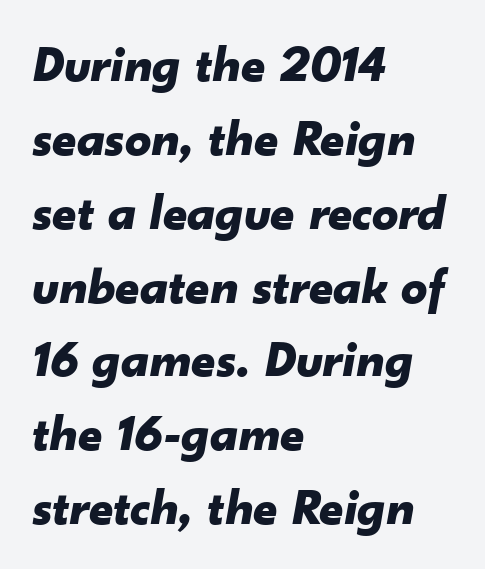
{"italic": "yes", "lean": "right", "slant_degrees": 10, "bold": "yes", "weight": "bold", "width": "normal", "stroke_contrast": "low", "x_height": "small", "monospaced": "no", "underline": "no", "align": "left", "line_spacing": "normal", "line_spacing_ratio": 1.42, "letter_spacing": "normal", "letter_spacing_em": 0.0, "glyph_px": 52}
